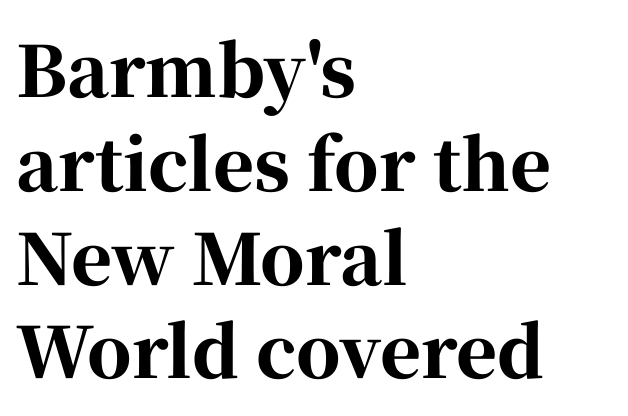
Just letters on the line, the space beneath them empty. Leading: standard. Stroke terminals: seriffed. The ragged edge is on the right, which tells us the setting is flush left. Tall strokes in this sample are plumb rather than angled. A typesetter would call this zero additional tracking.
